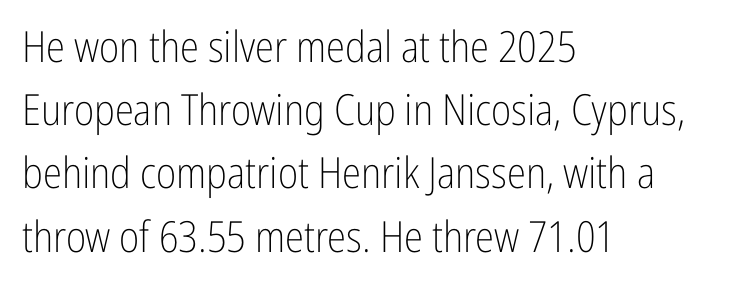
Lines of text with bare space underneath. Upright lettering throughout. Leftover space on each line is placed entirely after the last word. Serif or sans? Sans — the stroke terminals are bare. What's the leading like? Ordinary, nothing unusual.
